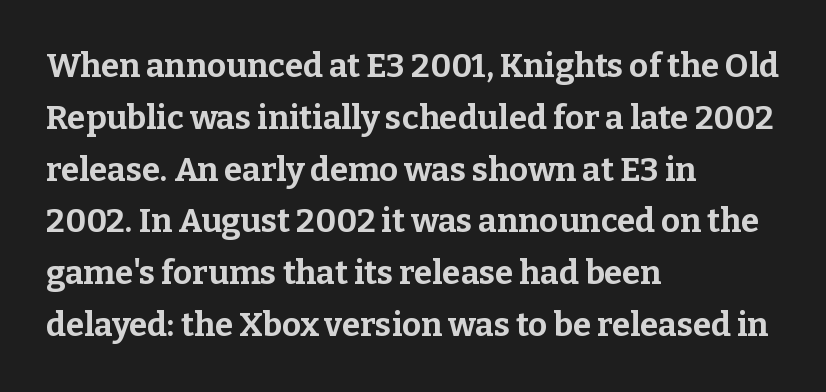
Q: Is the text bold? A: Yes.
Q: Is the text italic (slanted)? A: No, it is upright.
Q: Is the typeface a serif or a sans-serif typeface? A: Serif.
Q: Is the text underlined? A: No.
Q: How is the paragraph aligned? A: Left-aligned.
Q: Is the spacing between letters normal or unusually wide? A: Normal.
Q: Is the spacing between lines tight, normal or loose? A: Normal.
Q: Width (condensed, normal, or wide)? A: Normal.
Q: Stroke contrast? A: Low.
Q: x-height? A: Medium.
Q: Monospaced? A: No.
